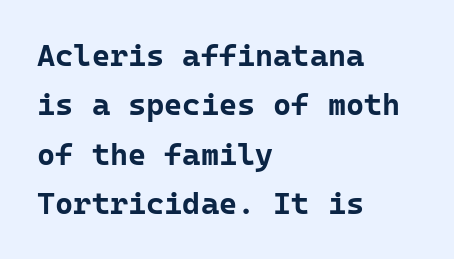
Q: Is the text bold? A: Yes.
Q: Is the text italic (slanted)? A: No, it is upright.
Q: Is the typeface a serif or a sans-serif typeface? A: Sans-serif.
Q: Is the text underlined? A: No.
Q: How is the paragraph aligned? A: Left-aligned.
Q: Is the spacing between letters normal or unusually wide? A: Normal.
Q: Is the spacing between lines tight, normal or loose? A: Normal.
Q: Width (condensed, normal, or wide)? A: Normal.
Q: Stroke contrast? A: Low.
Q: x-height? A: Medium.
Q: Monospaced? A: Yes.
